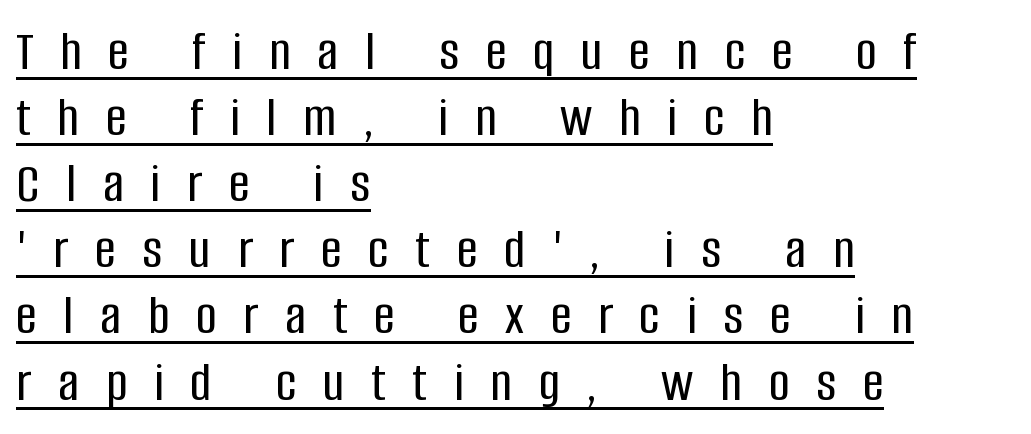
Looks like regular typesetting: each glyph gets only the width it needs. Teacher's note: observe the even left margin — that is flush-left alignment. This sample uses a sans-serif face. The typography opts for an upright posture over an oblique one. Characters follow at a spacing far wider than the type designer built in.
